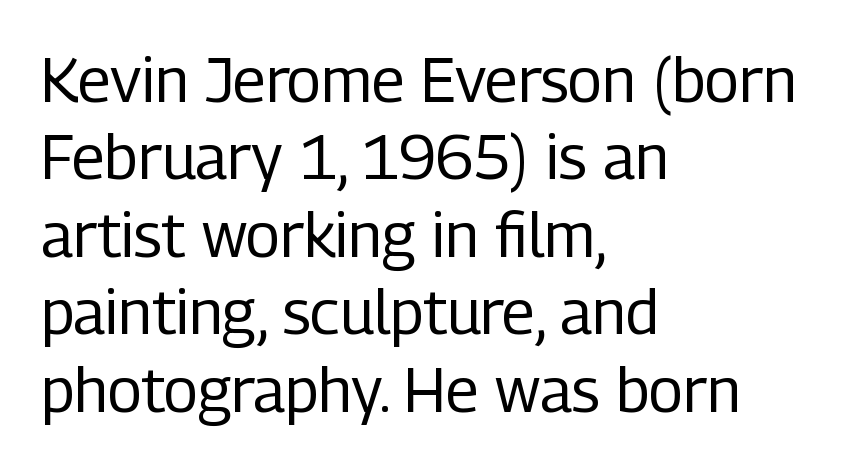
The image shows 62 px regular-weight, condensed sans-serif type, upright; set left-aligned, normal line spacing (1.25x), normal letter spacing, not underlined; low stroke contrast and a medium x-height.
